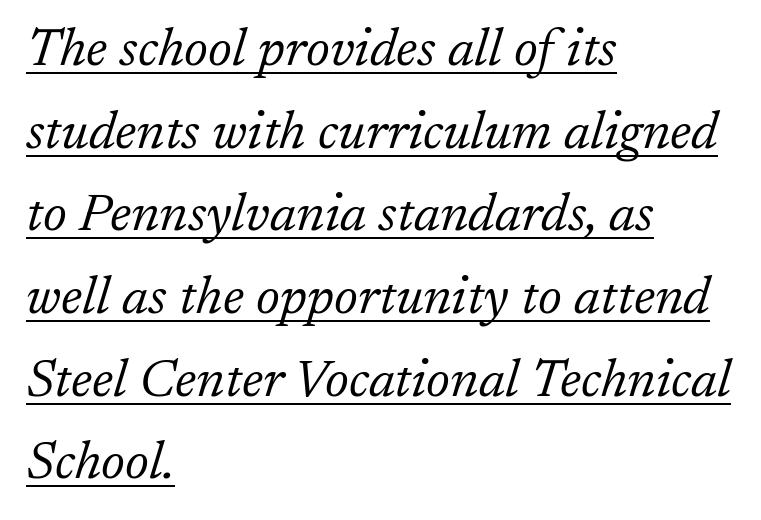
Does the type have serifs? Yes, each stem ends in a small foot. Quick note: interline space is typical. A typesetter would mark this as italic. The rendered words wear a rule along their underside. In CSS terms this would be text-align: left.
